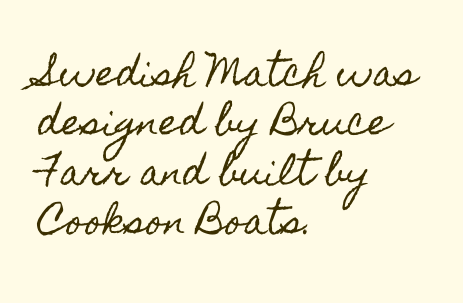
Q: Is the text italic (slanted)? A: Yes.
Q: Is the text underlined? A: No.
Q: How is the paragraph aligned? A: Left-aligned.
Q: Is the spacing between letters normal or unusually wide? A: Normal.
Q: Is the spacing between lines tight, normal or loose? A: Normal.
Q: Width (condensed, normal, or wide)? A: Condensed.
Q: x-height? A: Small.
Q: Monospaced? A: No.
